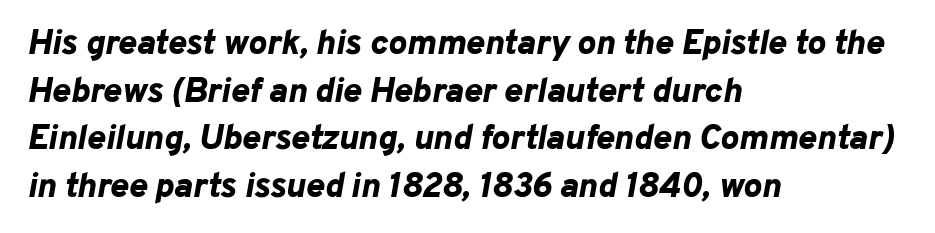
{"italic": "yes", "lean": "right", "slant_degrees": 10, "bold": "yes", "weight": "bold", "width": "normal", "stroke_contrast": "low", "x_height": "medium", "monospaced": "no", "underline": "no", "align": "left", "line_spacing": "normal", "line_spacing_ratio": 1.36, "letter_spacing": "normal", "letter_spacing_em": 0.0, "glyph_px": 35}
